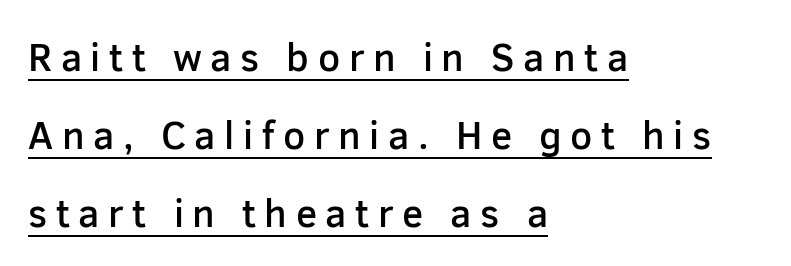
{"serif": "no", "italic": "no", "bold": "semi", "weight": "semibold", "width": "normal", "stroke_contrast": "low", "x_height": "medium", "monospaced": "no", "underline": "yes", "align": "left", "line_spacing": "loose", "line_spacing_ratio": 2.0, "letter_spacing": "wide", "letter_spacing_em": 0.22, "glyph_px": 39}
